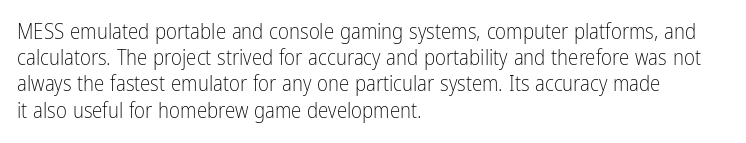
Does extra space separate the letters? No, they use regular spacing. Layout note: lines flush left. The area under the type is left untouched. This reads as an unemphasized weight, regular at the heaviest. This is roman type, the default non-slanted kind. Vertical spacing — default.
